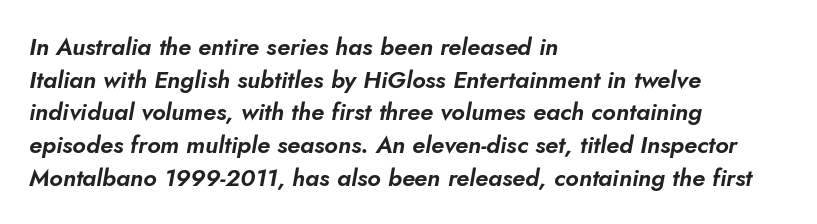
Q: Is the text italic (slanted)? A: Yes, it leans right by about 10 degrees.
Q: Is the text underlined? A: No.
Q: How is the paragraph aligned? A: Left-aligned.
Q: Is the spacing between letters normal or unusually wide? A: Normal.
Q: Is the spacing between lines tight, normal or loose? A: Normal.
